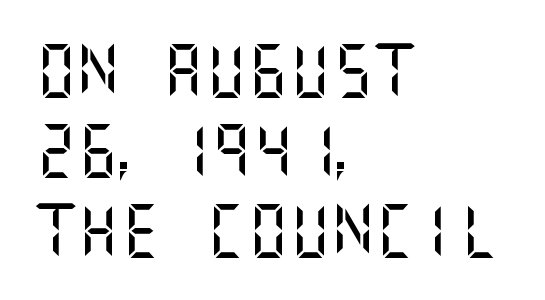
Unmarked baselines from the first word to the last. Which margin do the lines hug? The left one — the right edge is uneven. Caption: standard tracking, unaltered. What's the leading like? Ordinary, nothing unusual. Ascenders rise straight up at ninety degrees. In terms of letterform style, serifs are entirely absent.
